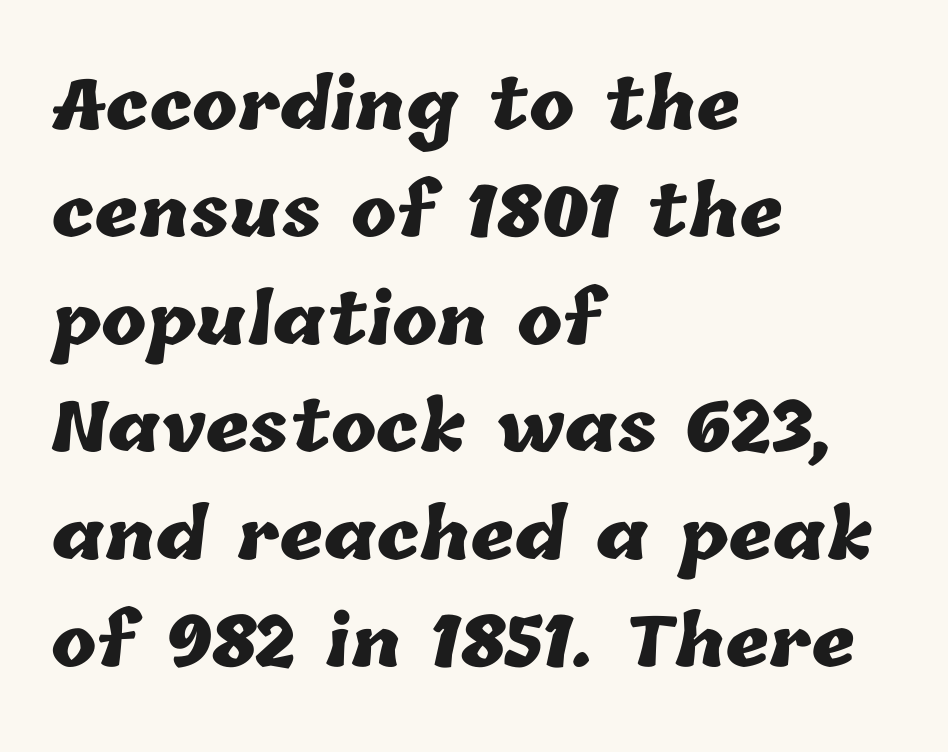
The image shows 68 px heavy type; set left-aligned, normal line spacing (1.58x), normal letter spacing, not underlined; low stroke contrast and a medium x-height.
